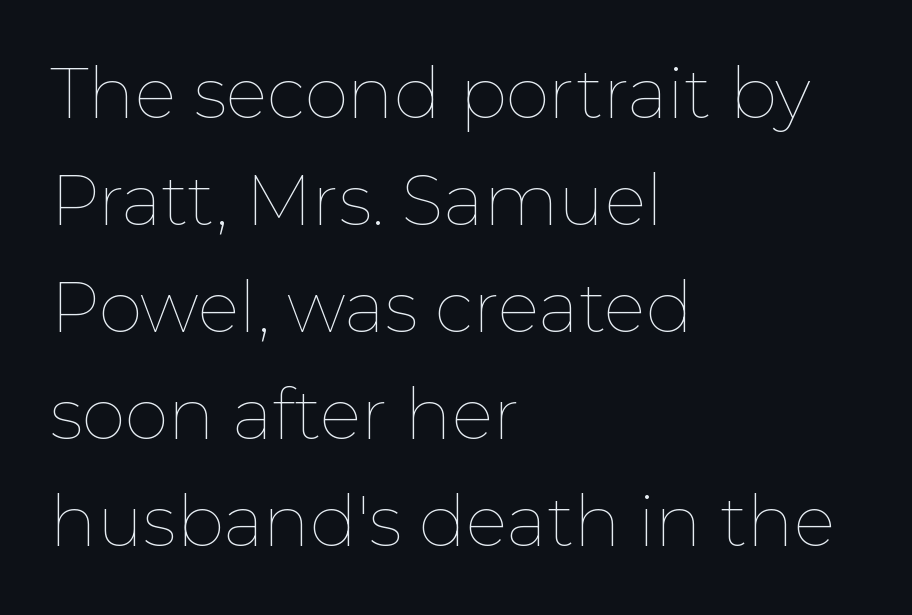
Q: Is the text bold? A: No.
Q: Is the text italic (slanted)? A: No, it is upright.
Q: Is the text underlined? A: No.
Q: How is the paragraph aligned? A: Left-aligned.
Q: Is the spacing between letters normal or unusually wide? A: Normal.
Q: Is the spacing between lines tight, normal or loose? A: Normal.
Q: Width (condensed, normal, or wide)? A: Normal.
Q: Stroke contrast? A: Low.
Q: x-height? A: Medium.
Q: Monospaced? A: No.
